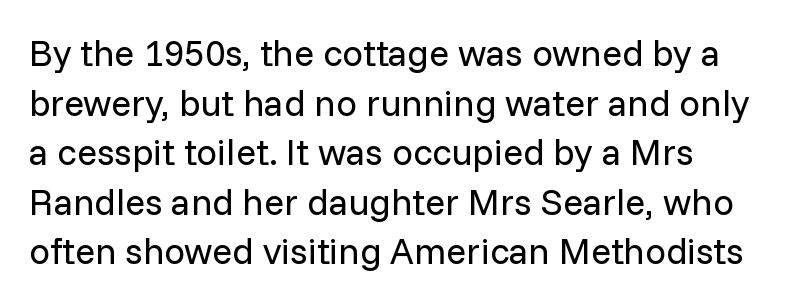
Q: Is the text bold? A: No.
Q: Is the text italic (slanted)? A: No, it is upright.
Q: Is the typeface a serif or a sans-serif typeface? A: Sans-serif.
Q: Is the text underlined? A: No.
Q: How is the paragraph aligned? A: Left-aligned.
Q: Is the spacing between letters normal or unusually wide? A: Normal.
Q: Is the spacing between lines tight, normal or loose? A: Normal.
Q: Width (condensed, normal, or wide)? A: Normal.
Q: Stroke contrast? A: Low.
Q: x-height? A: Medium.
Q: Monospaced? A: No.
